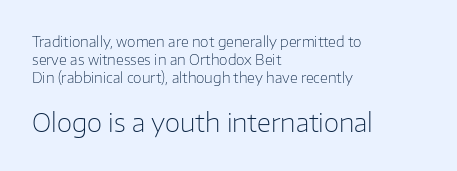
One glance says typical: line gaps are just what's usual. The paragraph shown leans on its left margin. The space directly below the letters is spotless. Short note: letters normally spaced.
